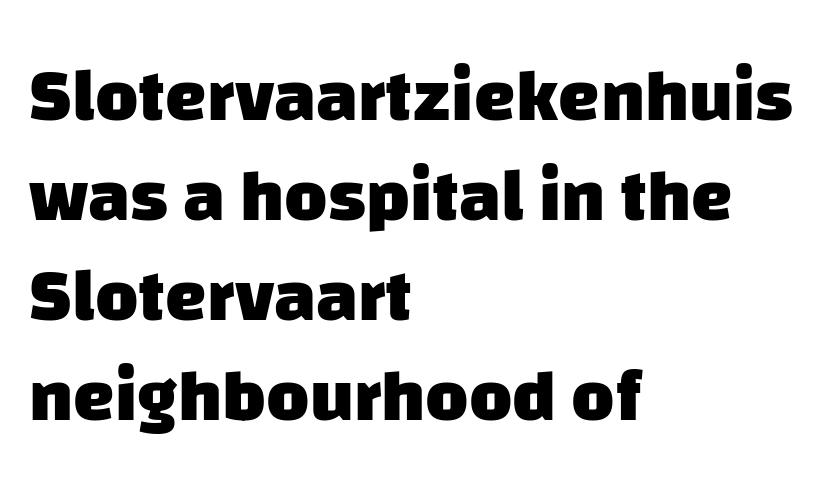
The image shows 74 px heavy sans-serif type; set left-aligned, normal line spacing (1.35x), normal letter spacing, not underlined; low stroke contrast and a large x-height.
